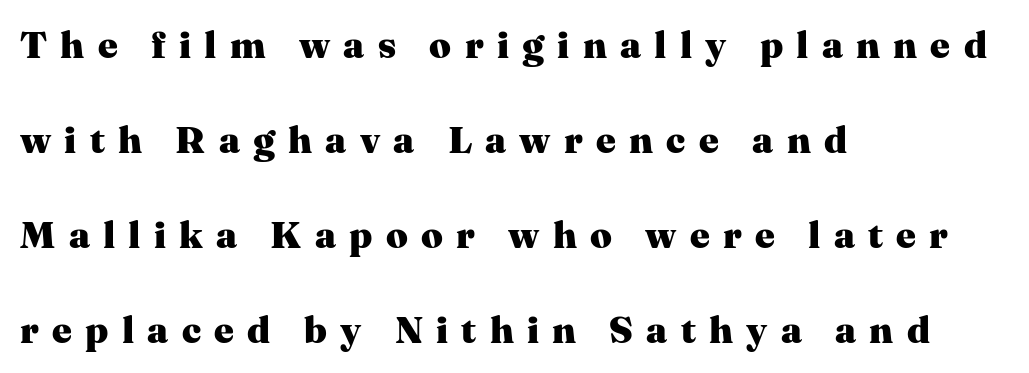
Q: Is the text bold? A: Yes.
Q: Is the text italic (slanted)? A: No, it is upright.
Q: Is the typeface a serif or a sans-serif typeface? A: Serif.
Q: Is the text underlined? A: No.
Q: How is the paragraph aligned? A: Left-aligned.
Q: Is the spacing between letters normal or unusually wide? A: Unusually wide.
Q: Is the spacing between lines tight, normal or loose? A: Loose.
Q: Width (condensed, normal, or wide)? A: Normal.
Q: Stroke contrast? A: Medium.
Q: x-height? A: Medium.
Q: Monospaced? A: No.
